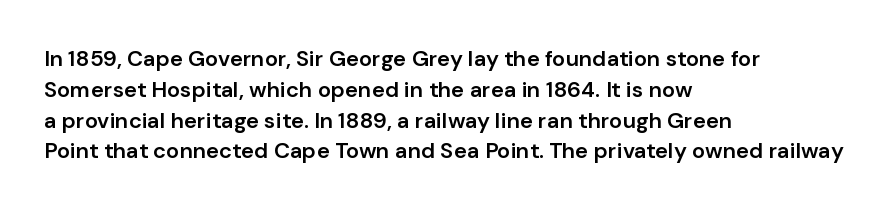
A typesetter would call this zero additional tracking. Decoration check: the copy has no underline. Set as a demibold, roughly 600 on the weight scale. The rendering uses a moderate line-height, typical for paragraphs.
